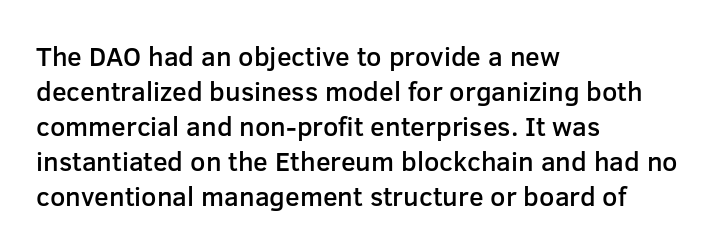
{"italic": "no", "bold": "semi", "underline": "no", "align": "left", "line_spacing": "normal", "line_spacing_ratio": 1.3, "letter_spacing": "normal", "letter_spacing_em": 0.0, "glyph_px": 27}
